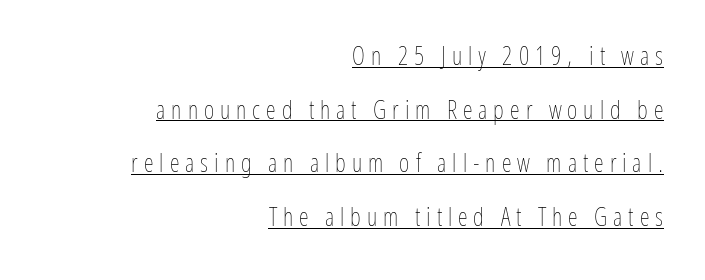
If you measured baseline to baseline, you'd find a long distance. Line endings align vertically; line beginnings do not. The horizontal fit of the characters is loose and conspicuously gappy. A quiet, ordinary-to-light weight characterises the typeface.
